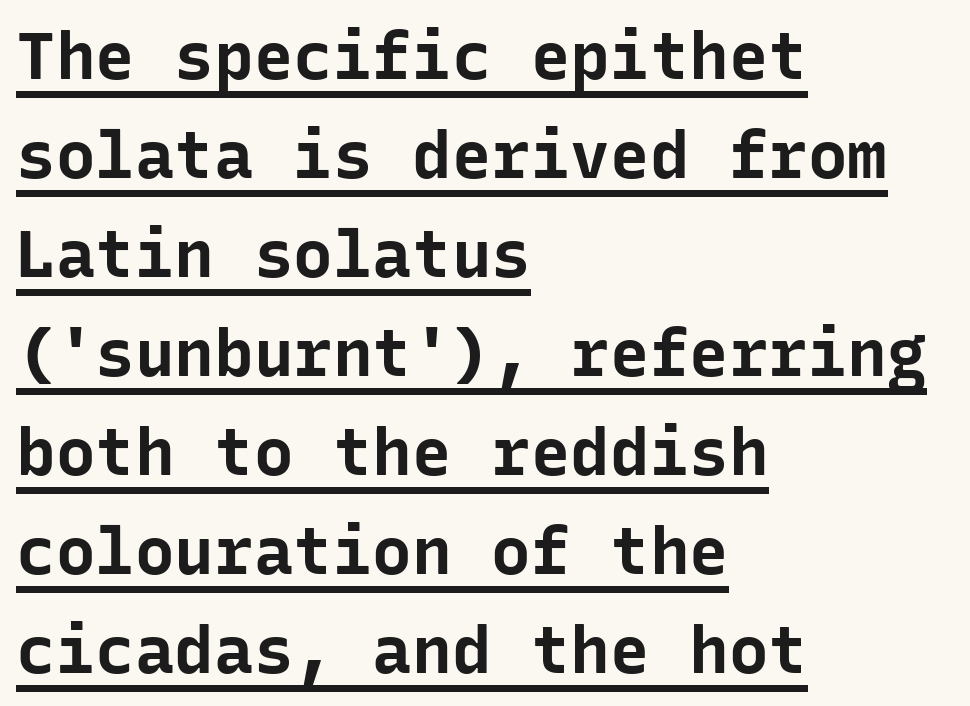
The image shows 66 px bold sans-serif type, upright, monospaced; set left-aligned, normal line spacing (1.5x), normal letter spacing, underlined; low stroke contrast and a medium x-height.
